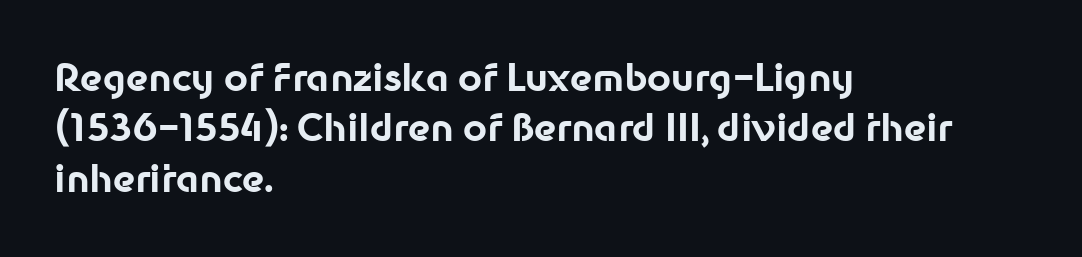
Q: Is the text bold? A: Yes.
Q: Is the text italic (slanted)? A: No, it is upright.
Q: Is the typeface a serif or a sans-serif typeface? A: Sans-serif.
Q: Is the text underlined? A: No.
Q: How is the paragraph aligned? A: Left-aligned.
Q: Is the spacing between letters normal or unusually wide? A: Normal.
Q: Is the spacing between lines tight, normal or loose? A: Normal.
Q: Width (condensed, normal, or wide)? A: Normal.
Q: Stroke contrast? A: Low.
Q: x-height? A: Medium.
Q: Monospaced? A: No.
